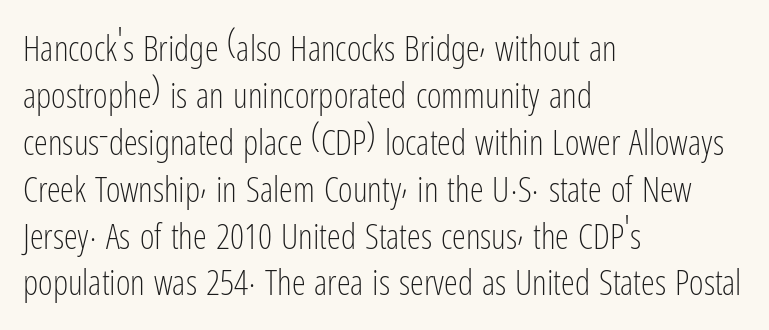
Q: Is the text bold? A: No.
Q: Is the text italic (slanted)? A: No, it is upright.
Q: Is the typeface a serif or a sans-serif typeface? A: Sans-serif.
Q: Is the text underlined? A: No.
Q: How is the paragraph aligned? A: Left-aligned.
Q: Is the spacing between letters normal or unusually wide? A: Normal.
Q: Is the spacing between lines tight, normal or loose? A: Normal.
Q: Width (condensed, normal, or wide)? A: Condensed.
Q: Stroke contrast? A: Low.
Q: x-height? A: Medium.
Q: Monospaced? A: No.
